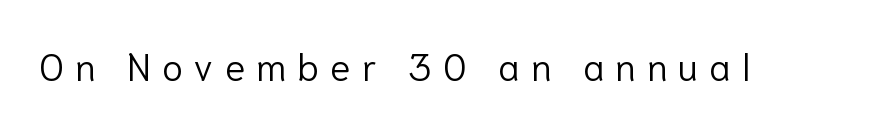
{"serif": "no", "italic": "no", "bold": "no", "weight": "light", "width": "normal", "stroke_contrast": "low", "x_height": "medium", "monospaced": "no", "underline": "no", "letter_spacing": "wide", "letter_spacing_em": 0.29, "glyph_px": 38}
